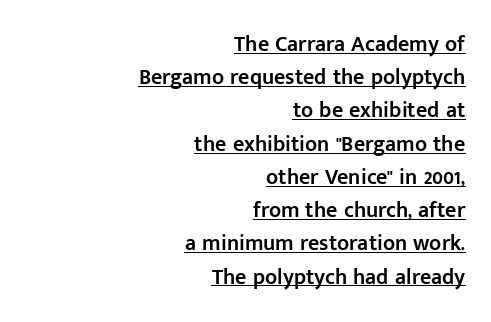
The image shows 22 px text type, upright; set right-aligned, normal line spacing (1.51x), normal letter spacing, underlined.
